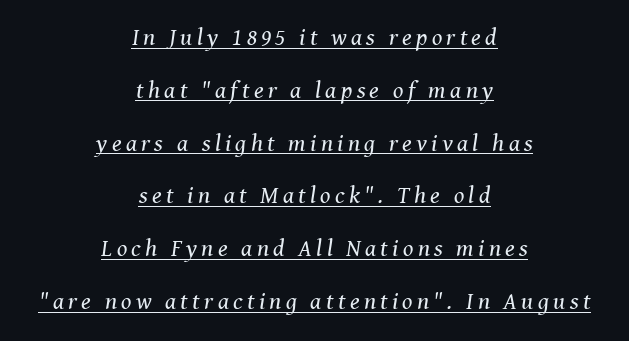
{"italic": "yes", "lean": "right", "slant_degrees": 8, "bold": "no", "underline": "yes", "align": "center", "line_spacing": "loose", "line_spacing_ratio": 2.2, "glyph_px": 24}
